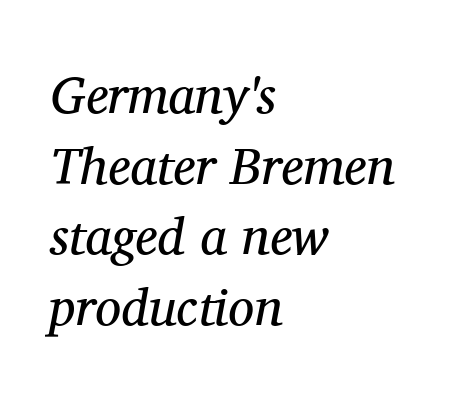
Q: Is the text bold? A: No.
Q: Is the text italic (slanted)? A: Yes, it leans right by about 11 degrees.
Q: Is the typeface a serif or a sans-serif typeface? A: Serif.
Q: Is the text underlined? A: No.
Q: How is the paragraph aligned? A: Left-aligned.
Q: Is the spacing between letters normal or unusually wide? A: Normal.
Q: Is the spacing between lines tight, normal or loose? A: Normal.
Q: Width (condensed, normal, or wide)? A: Normal.
Q: Stroke contrast? A: Medium.
Q: x-height? A: Medium.
Q: Monospaced? A: No.
